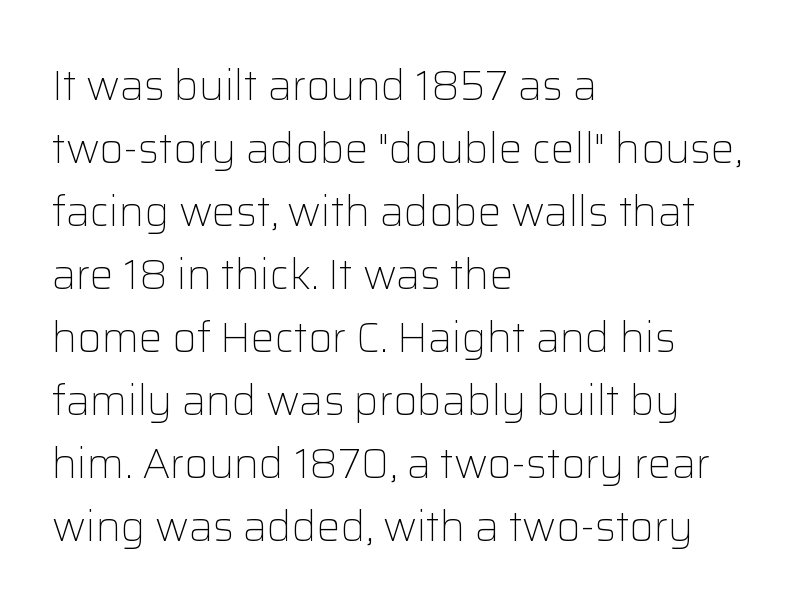
The image shows 42 px light sans-serif type, upright; set left-aligned, normal line spacing (1.5x), normal letter spacing, not underlined; low stroke contrast and a medium x-height.
